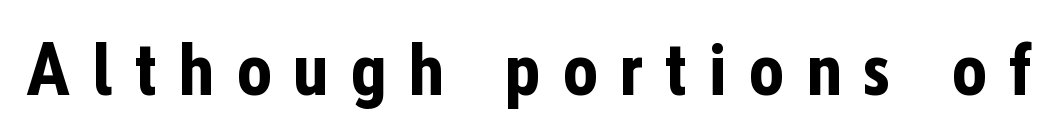
{"serif": "no", "italic": "no", "bold": "yes", "weight": "bold", "width": "condensed", "stroke_contrast": "low", "x_height": "medium", "monospaced": "no", "underline": "no", "letter_spacing": "wide", "letter_spacing_em": 0.29, "glyph_px": 74}
